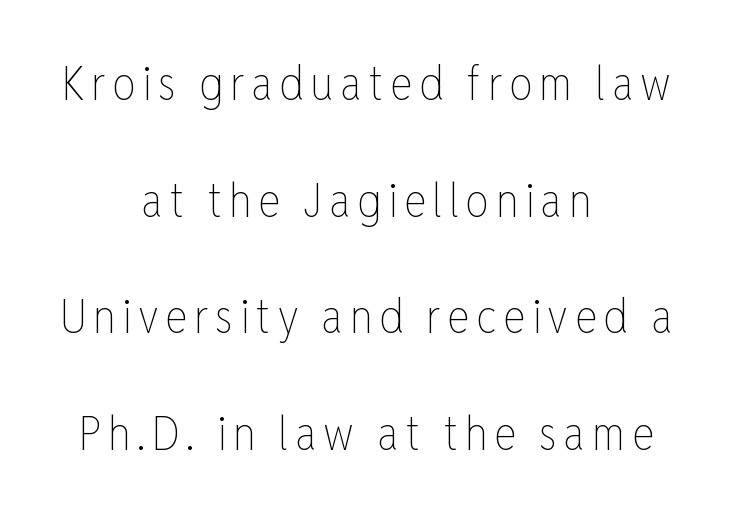
Visually the block forms a symmetrical silhouette, jagged on both flanks. The area under the type is left untouched. Here the designer chose a conventional face with non-uniform glyph widths. Do the letters lean? They stand straight.
